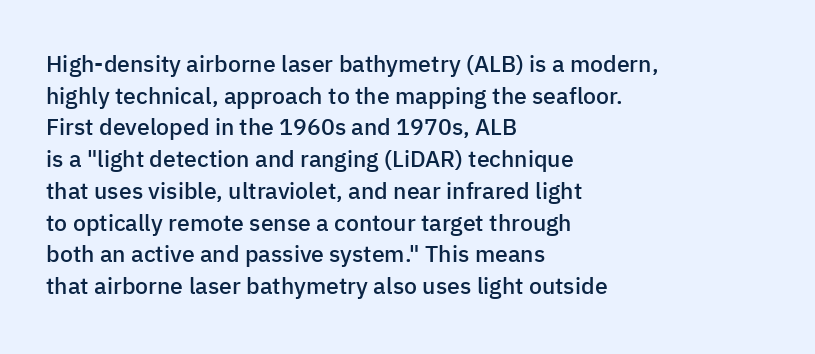
How would I describe the line gaps? Plain and ordinary. A fair bit of extra ink — the face is semibold, not bold. Check the space under the baseline: it is left empty. Style check: upright.
